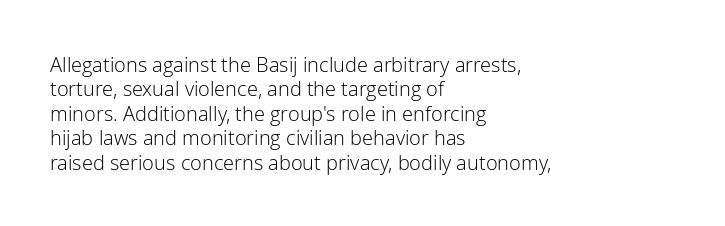
The image shows 20 px text type, upright; set left-aligned, line spacing 1.22x, normal letter spacing, not underlined.
